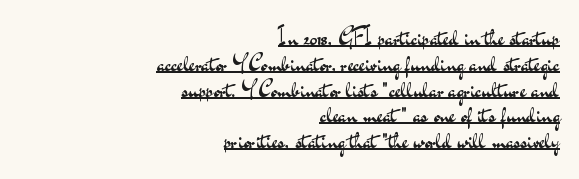
{"bold": "no", "underline": "yes", "align": "right", "line_spacing": "tight", "line_spacing_ratio": 1.12, "letter_spacing": "normal", "letter_spacing_em": 0.0, "glyph_px": 23}
